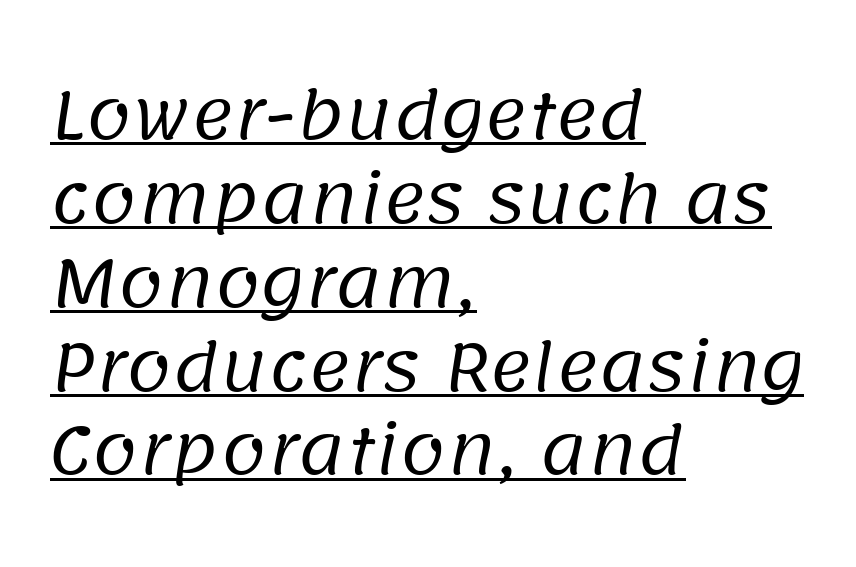
The image shows 65 px regular-weight sans-serif type; set left-aligned, normal line spacing (1.29x), normal letter spacing, underlined; low stroke contrast and a large x-height.
